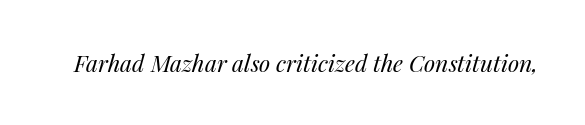
{"italic": "yes", "lean": "right", "slant_degrees": 14, "bold": "no", "underline": "no", "letter_spacing": "normal", "letter_spacing_em": 0.0, "glyph_px": 23}
